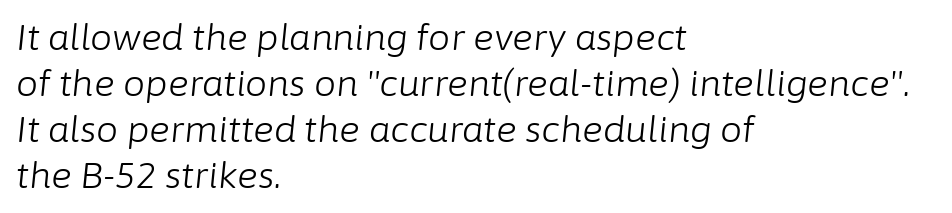
The image shows 35 px light type, italic (leaning right); set left-aligned, normal line spacing (1.31x), normal letter spacing, not underlined; low stroke contrast and a medium x-height.
